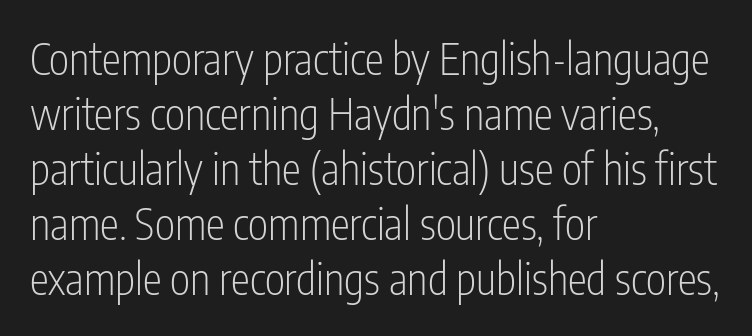
The image shows 43 px light, condensed sans-serif type, upright; set left-aligned, normal line spacing (1.28x), normal letter spacing, not underlined; low stroke contrast and a medium x-height.
